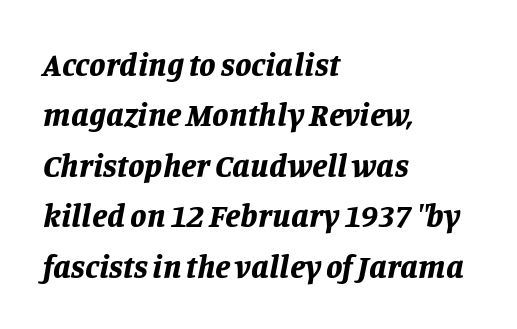
The image shows 33 px bold type, italic (leaning right); set left-aligned, normal line spacing (1.53x), normal letter spacing, not underlined; low stroke contrast and a large x-height.
